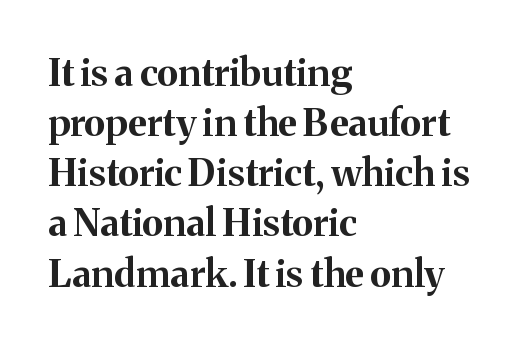
{"serif": "yes", "italic": "no", "bold": "yes", "weight": "bold", "width": "normal", "stroke_contrast": "medium", "x_height": "medium", "monospaced": "no", "underline": "no", "align": "left", "line_spacing": "normal", "line_spacing_ratio": 1.32, "letter_spacing": "normal", "letter_spacing_em": 0.0, "glyph_px": 38}
